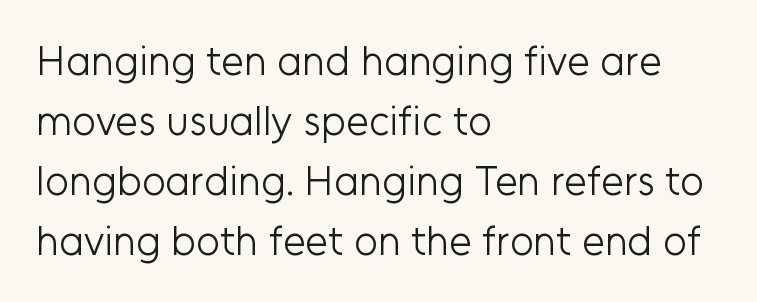
The image shows 41 px light sans-serif type, upright; set left-aligned, normal line spacing (1.46x), normal letter spacing, not underlined; low stroke contrast and a medium x-height.
